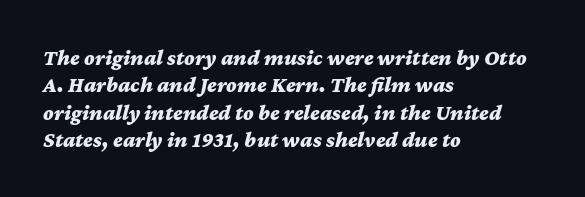
Q: Is the text bold? A: Yes.
Q: Is the text italic (slanted)? A: Yes, it leans right by about 12 degrees.
Q: Is the text underlined? A: No.
Q: How is the paragraph aligned? A: Left-aligned.
Q: Is the spacing between letters normal or unusually wide? A: Normal.
